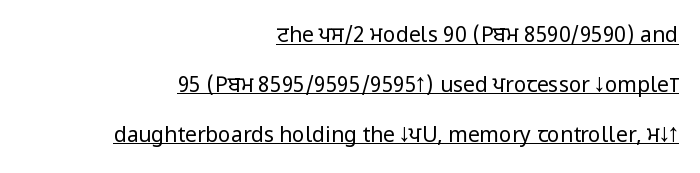
Q: Is the text bold? A: No.
Q: Is the text italic (slanted)? A: No, it is upright.
Q: Is the text underlined? A: Yes.
Q: How is the paragraph aligned? A: Right-aligned.
Q: Is the spacing between letters normal or unusually wide? A: Normal.
Q: Is the spacing between lines tight, normal or loose? A: Loose.
